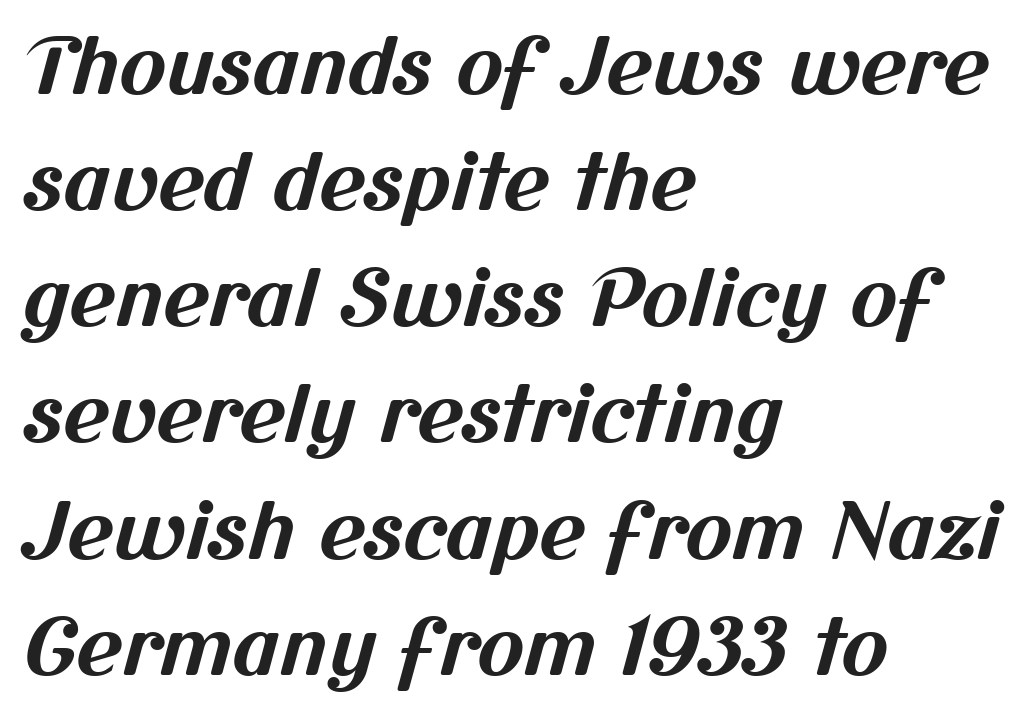
Letter spacing: default. This is heavy type, rendered in bold. Plain, unruled lines of type. Does the copy run flush right? No — it runs flush left. Serifs: no, the terminals of the letterforms are clean. The space between consecutive lines is moderate.
